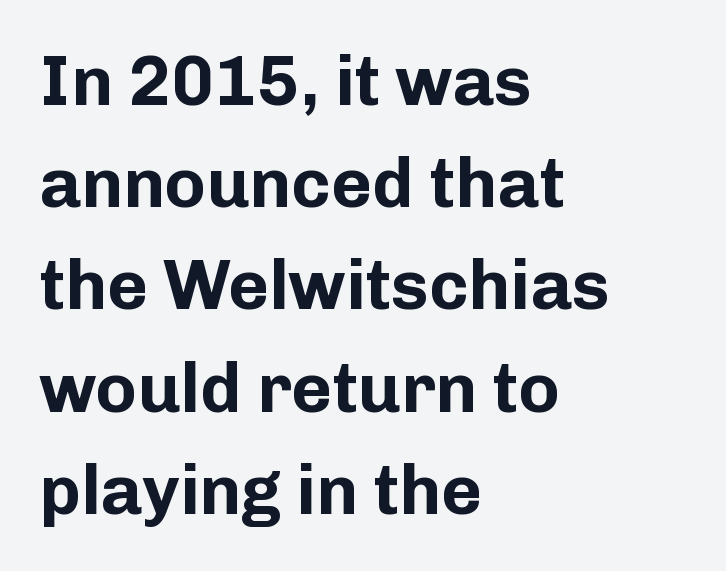
Q: Is the text bold? A: Yes.
Q: Is the text italic (slanted)? A: No, it is upright.
Q: Is the typeface a serif or a sans-serif typeface? A: Sans-serif.
Q: Is the text underlined? A: No.
Q: How is the paragraph aligned? A: Left-aligned.
Q: Is the spacing between letters normal or unusually wide? A: Normal.
Q: Is the spacing between lines tight, normal or loose? A: Normal.
Q: Width (condensed, normal, or wide)? A: Normal.
Q: Stroke contrast? A: Low.
Q: x-height? A: Medium.
Q: Monospaced? A: No.
